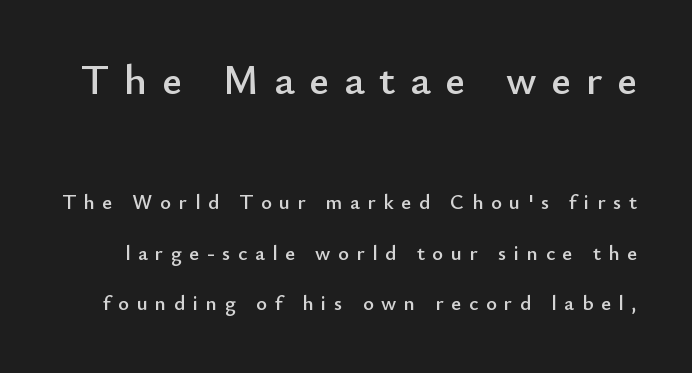
{"serif": "no", "italic": "no", "width": "normal", "stroke_contrast": "low", "x_height": "small", "monospaced": "no", "underline": "no", "line_spacing": "loose", "line_spacing_ratio": 2.4, "letter_spacing": "wide", "letter_spacing_em": 0.36, "larger_block": "first", "size_ratio": 2.0, "glyph_px": 42}
